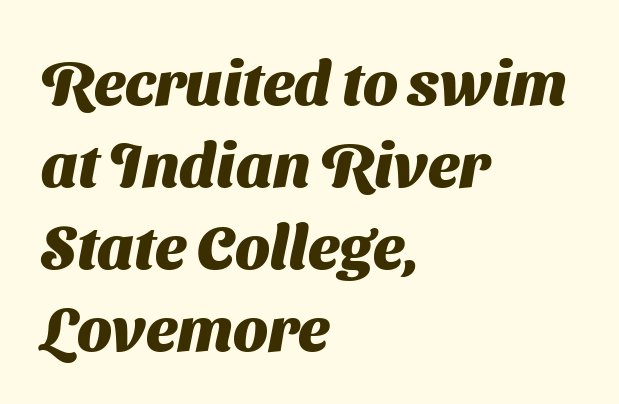
{"serif": "no", "bold": "yes", "weight": "heavy", "width": "normal", "stroke_contrast": "medium", "x_height": "medium", "monospaced": "no", "underline": "no", "align": "left", "line_spacing": "normal", "line_spacing_ratio": 1.32, "letter_spacing": "normal", "letter_spacing_em": 0.0, "glyph_px": 62}
